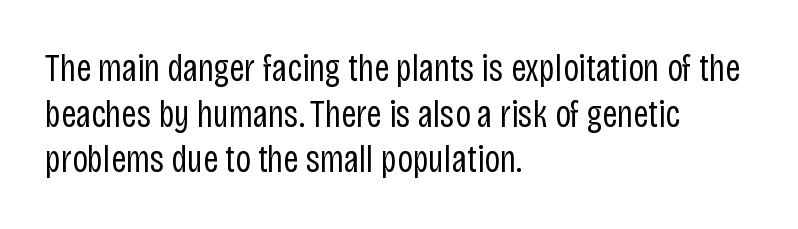
The tracking reads as untouched default to a designer's eye. The lines are quadded left. The letters look calm and open, with moderate or lighter stems. The type family on display is of the sans-serif kind. Looks like regular typesetting: each glyph gets only the width it needs.
